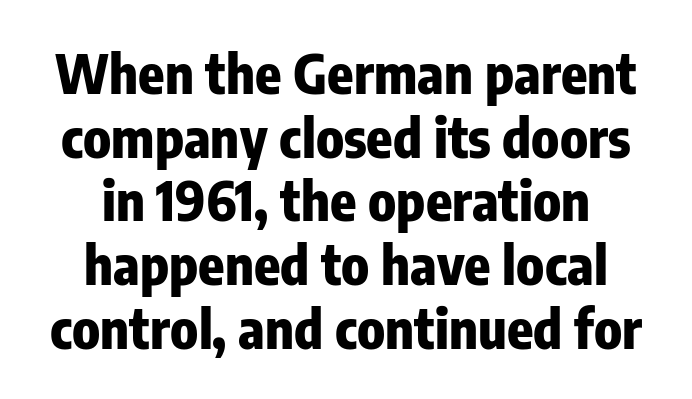
{"serif": "no", "italic": "no", "bold": "yes", "weight": "heavy", "width": "condensed", "stroke_contrast": "low", "x_height": "medium", "monospaced": "no", "underline": "no", "line_spacing_ratio": 1.18, "letter_spacing": "normal", "letter_spacing_em": 0.0, "glyph_px": 54}
